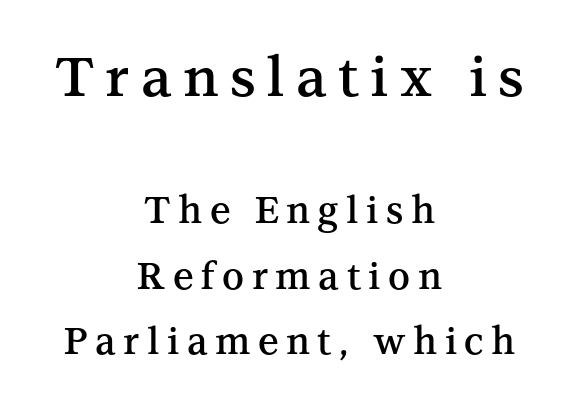
Q: Is the text bold? A: Semi-bold.
Q: Is the text italic (slanted)? A: No, it is upright.
Q: Is the typeface a serif or a sans-serif typeface? A: Serif.
Q: Is the text underlined? A: No.
Q: How is the paragraph aligned? A: Centered.
Q: Is the spacing between letters normal or unusually wide? A: Unusually wide.
Q: Which block of text is set in a larger size, the first (top) or the second (bottom)? A: The first (top) one.
Q: Width (condensed, normal, or wide)? A: Normal.
Q: Stroke contrast? A: Medium.
Q: x-height? A: Medium.
Q: Monospaced? A: No.
